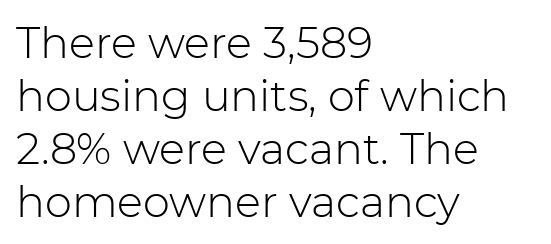
Q: Is the text bold? A: No.
Q: Is the text italic (slanted)? A: No, it is upright.
Q: Is the typeface a serif or a sans-serif typeface? A: Sans-serif.
Q: Is the text underlined? A: No.
Q: How is the paragraph aligned? A: Left-aligned.
Q: Is the spacing between letters normal or unusually wide? A: Normal.
Q: Width (condensed, normal, or wide)? A: Normal.
Q: Stroke contrast? A: Low.
Q: x-height? A: Medium.
Q: Monospaced? A: No.
